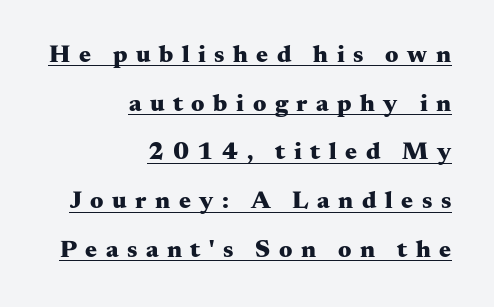
{"italic": "no", "bold": "yes", "underline": "yes", "align": "right", "line_spacing": "loose", "line_spacing_ratio": 1.95, "letter_spacing": "wide", "letter_spacing_em": 0.34, "glyph_px": 25}
